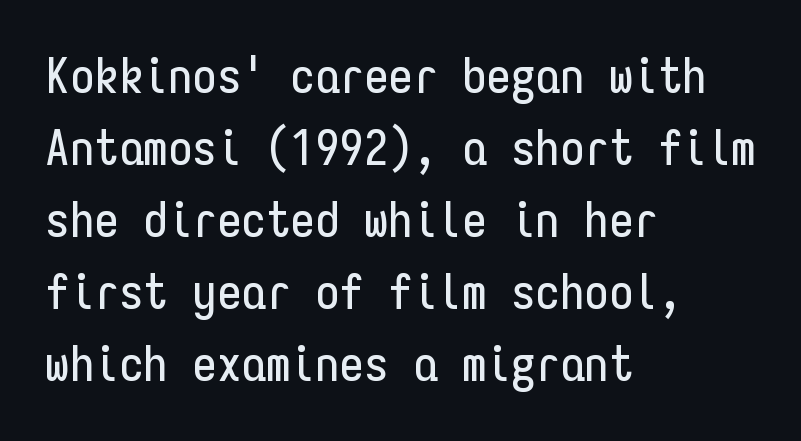
{"serif": "no", "italic": "no", "width": "condensed", "stroke_contrast": "low", "x_height": "medium", "monospaced": "yes", "underline": "no", "align": "left", "line_spacing": "normal", "line_spacing_ratio": 1.47, "letter_spacing": "normal", "letter_spacing_em": 0.0, "glyph_px": 49}
